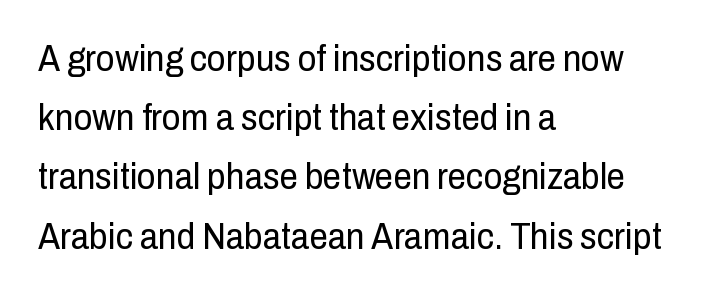
Q: Is the text bold? A: No.
Q: Is the text italic (slanted)? A: No, it is upright.
Q: Is the typeface a serif or a sans-serif typeface? A: Sans-serif.
Q: Is the text underlined? A: No.
Q: How is the paragraph aligned? A: Left-aligned.
Q: Is the spacing between letters normal or unusually wide? A: Normal.
Q: Is the spacing between lines tight, normal or loose? A: Normal.
Q: Width (condensed, normal, or wide)? A: Condensed.
Q: Stroke contrast? A: Low.
Q: x-height? A: Medium.
Q: Monospaced? A: No.
